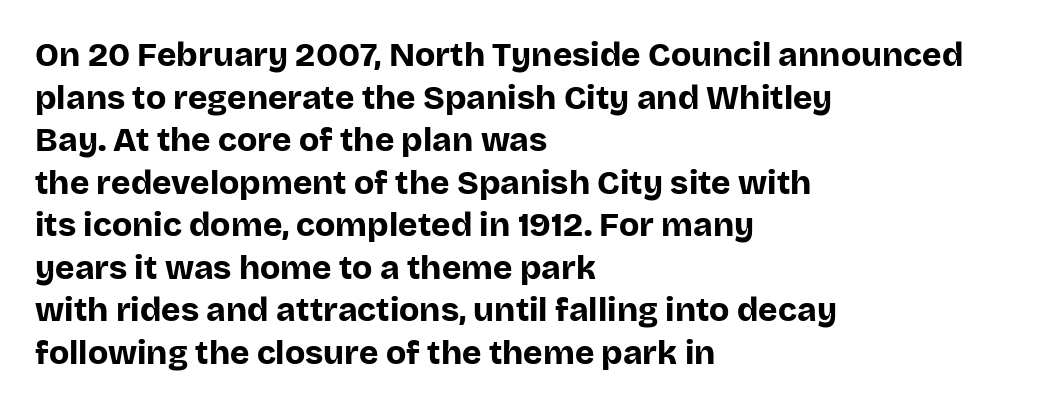
{"serif": "no", "italic": "no", "bold": "yes", "weight": "bold", "width": "normal", "stroke_contrast": "low", "x_height": "large", "monospaced": "no", "underline": "no", "align": "left", "line_spacing": "normal", "line_spacing_ratio": 1.29, "letter_spacing": "normal", "letter_spacing_em": 0.0, "glyph_px": 33}
